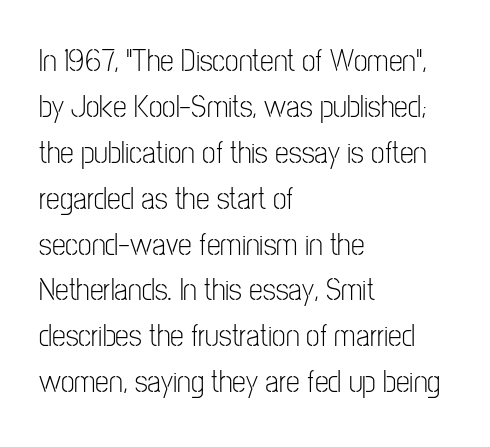
The image shows 31 px light, condensed sans-serif type, upright; set left-aligned, normal line spacing (1.48x), normal letter spacing, not underlined; low stroke contrast and a medium x-height.
